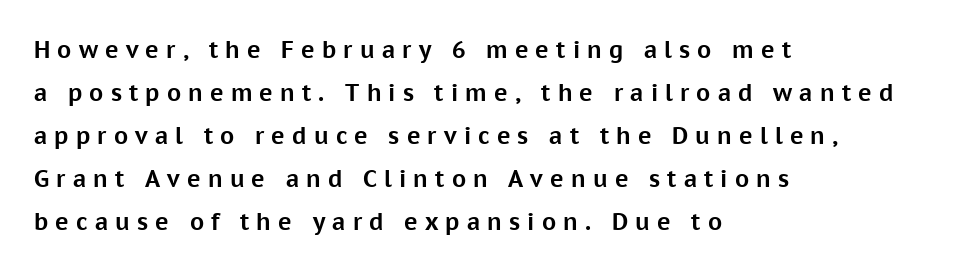
The image shows 23 px bold type, upright; set left-aligned, line spacing 1.87x, unusually wide letter spacing (+0.31 em), not underlined.
